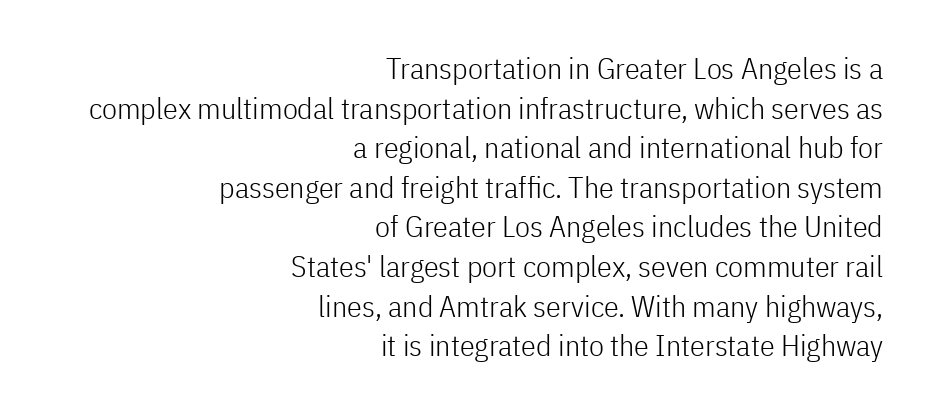
{"serif": "no", "italic": "no", "bold": "no", "weight": "light", "width": "condensed", "stroke_contrast": "low", "x_height": "medium", "monospaced": "no", "underline": "no", "align": "right", "line_spacing": "normal", "line_spacing_ratio": 1.32, "letter_spacing": "normal", "letter_spacing_em": 0.0, "glyph_px": 30}
